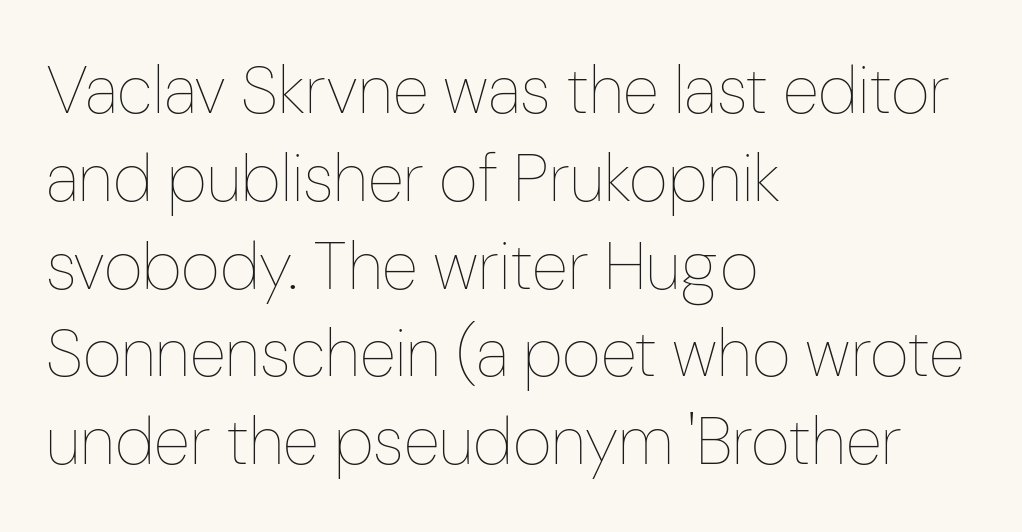
{"italic": "no", "bold": "no", "weight": "thin", "width": "condensed", "stroke_contrast": "low", "x_height": "medium", "monospaced": "no", "underline": "no", "align": "left", "line_spacing": "normal", "line_spacing_ratio": 1.31, "letter_spacing": "normal", "letter_spacing_em": 0.0, "glyph_px": 67}
